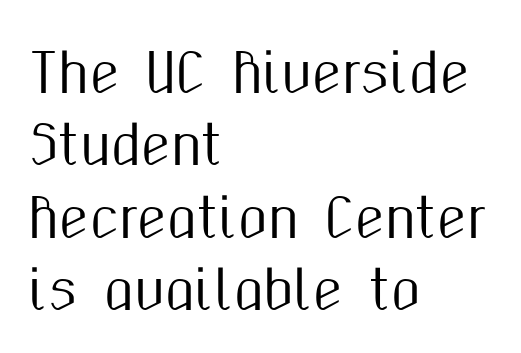
{"serif": "no", "italic": "no", "width": "condensed", "stroke_contrast": "medium", "x_height": "medium", "monospaced": "no", "underline": "no", "align": "left", "line_spacing": "normal", "line_spacing_ratio": 1.34, "letter_spacing": "normal", "letter_spacing_em": 0.0, "glyph_px": 54}
